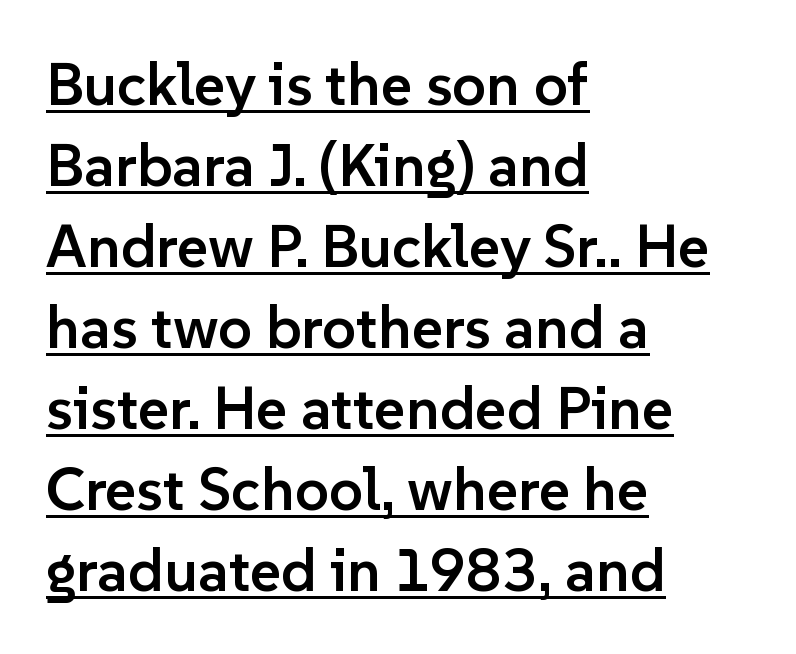
Ascenders rise straight up at ninety degrees. The paragraph has a hard left edge and a soft right edge. Spacing between characters is what you'd get straight out of the box. Baseline-to-baseline distance is the conventional proportion of letter height.
